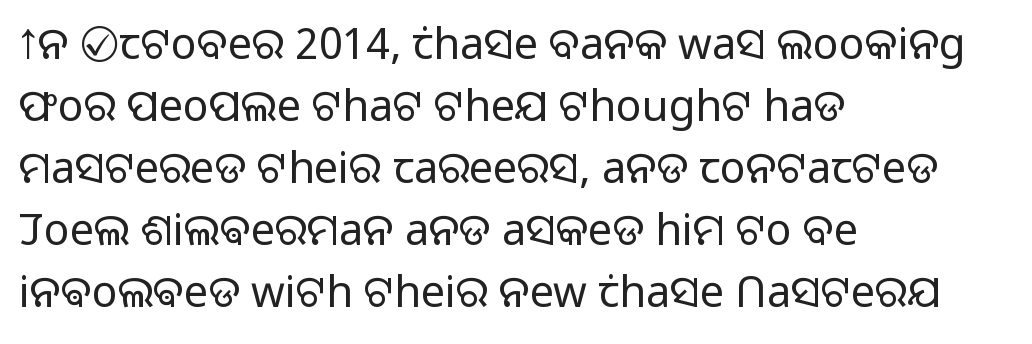
This sample uses plain, unmodified letter spacing. The typesetting does not lean heavy: it is not bold. The glyphs in this specimen are sans serif. The face used here is proportionally spaced, like ordinary book or web type. Descenders are the only things crossing below the line. Vertically, the passage feels balanced, rows spaced as you'd expect.
